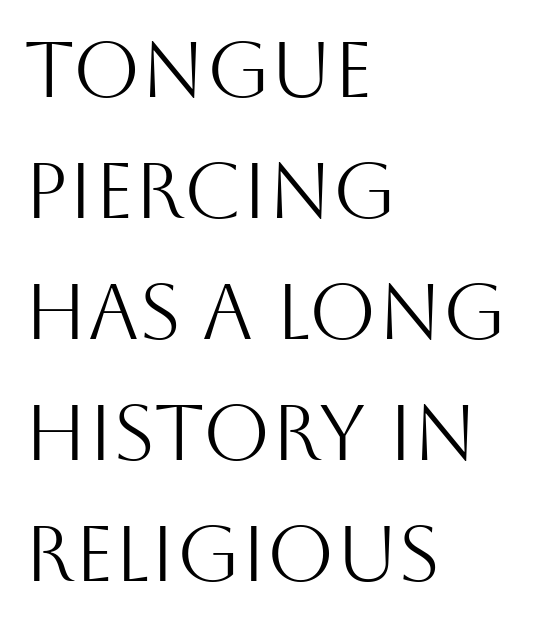
The image shows 78 px light sans-serif type, upright; set left-aligned, normal line spacing (1.55x), normal letter spacing, not underlined; medium stroke contrast and a large x-height.
